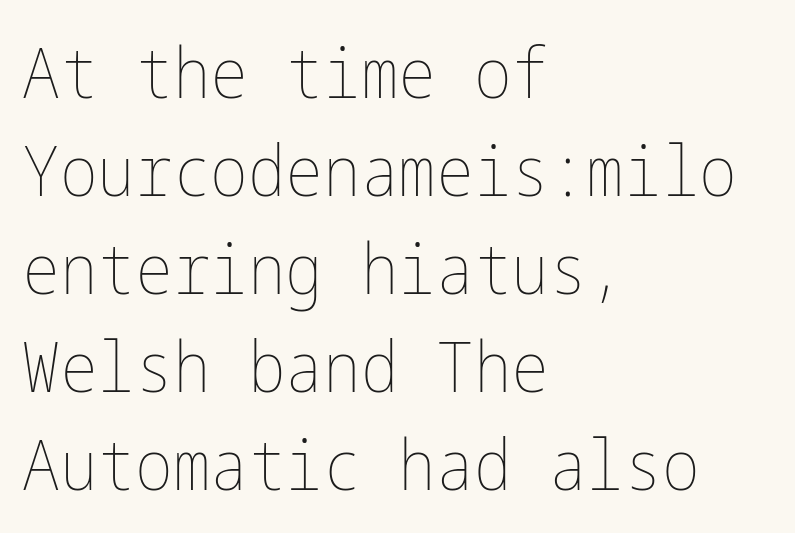
Q: Is the text bold? A: No.
Q: Is the text italic (slanted)? A: No, it is upright.
Q: Is the text underlined? A: No.
Q: How is the paragraph aligned? A: Left-aligned.
Q: Is the spacing between letters normal or unusually wide? A: Normal.
Q: Is the spacing between lines tight, normal or loose? A: Normal.
Q: Width (condensed, normal, or wide)? A: Condensed.
Q: Stroke contrast? A: Low.
Q: x-height? A: Medium.
